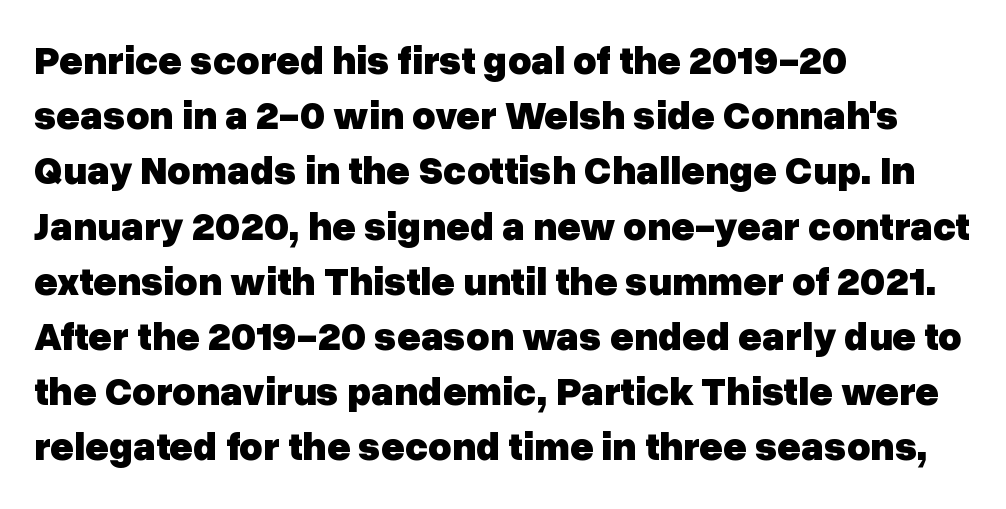
{"serif": "no", "italic": "no", "bold": "yes", "weight": "heavy", "width": "normal", "stroke_contrast": "low", "x_height": "medium", "monospaced": "no", "underline": "no", "align": "left", "line_spacing": "normal", "line_spacing_ratio": 1.38, "letter_spacing": "normal", "letter_spacing_em": 0.0, "glyph_px": 40}
